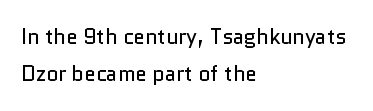
Line beginnings align vertically; line endings do not. Stems here are at most as thick as an everyday book face. Glyph-to-glyph distance matches everyday printed text. When letters stand straight like this, we call the style roman or upright. The words here are not underlined.
